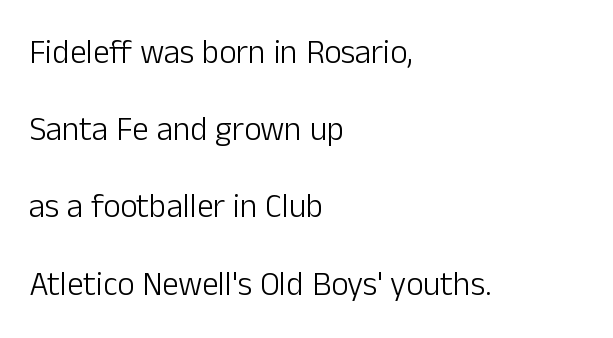
{"serif": "no", "italic": "no", "bold": "no", "weight": "light", "width": "normal", "stroke_contrast": "low", "x_height": "medium", "monospaced": "no", "underline": "no", "align": "left", "line_spacing": "loose", "line_spacing_ratio": 2.34, "letter_spacing": "normal", "letter_spacing_em": 0.0, "glyph_px": 33}
